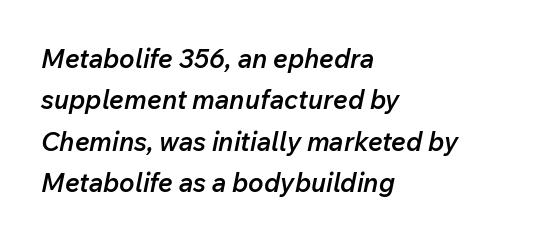
Style check: oblique. This block has exactly the height ordinary leading produces. One-word summary of the alignment: left. Type without underlining. Each glyph is drawn with semibold strokes, heavier than normal yet not fully bold. The letters sit at their default tracking, neither squeezed nor spread.
